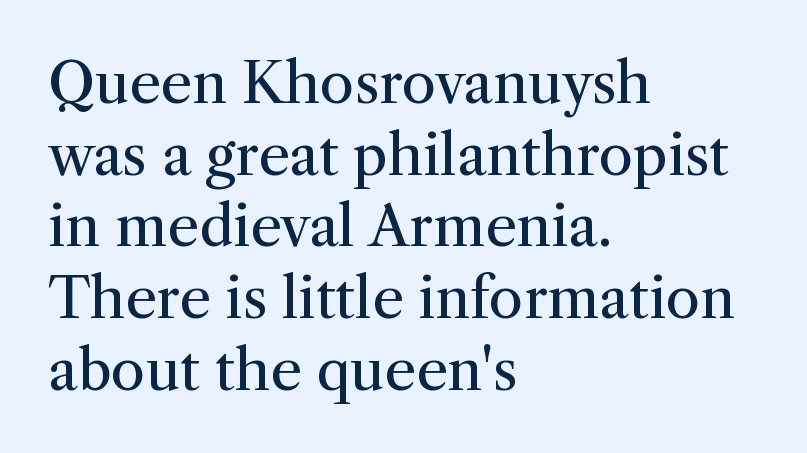
The paragraph shown leans on its left margin. This is not heavy type; no bold has been used. The text was rendered using a seriffed face with decorative stroke endings. Quick note: interline space is typical. When letters stand straight like this, we call the style roman or upright.
